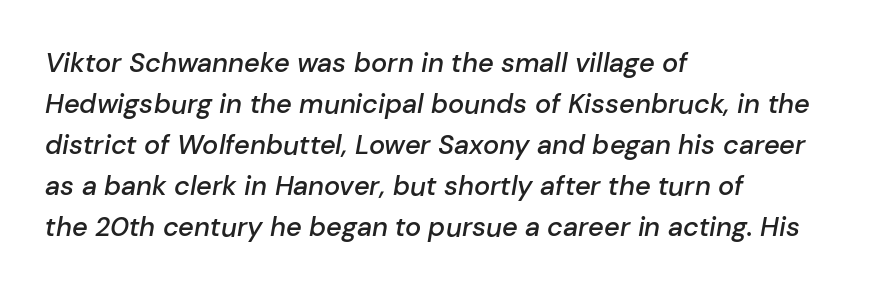
Q: Is the text bold? A: Semi-bold.
Q: Is the text italic (slanted)? A: Yes, it leans right by about 10 degrees.
Q: Is the text underlined? A: No.
Q: How is the paragraph aligned? A: Left-aligned.
Q: Is the spacing between letters normal or unusually wide? A: Normal.
Q: Is the spacing between lines tight, normal or loose? A: Normal.
